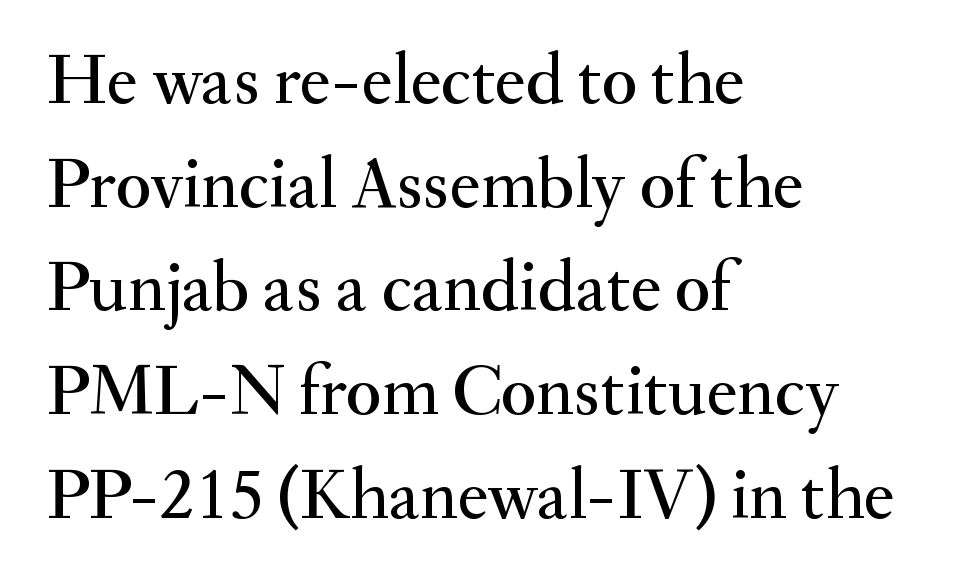
Q: Is the text italic (slanted)? A: No, it is upright.
Q: Is the typeface a serif or a sans-serif typeface? A: Serif.
Q: Is the text underlined? A: No.
Q: How is the paragraph aligned? A: Left-aligned.
Q: Is the spacing between letters normal or unusually wide? A: Normal.
Q: Is the spacing between lines tight, normal or loose? A: Normal.
Q: Width (condensed, normal, or wide)? A: Normal.
Q: Stroke contrast? A: Medium.
Q: x-height? A: Small.
Q: Monospaced? A: No.
